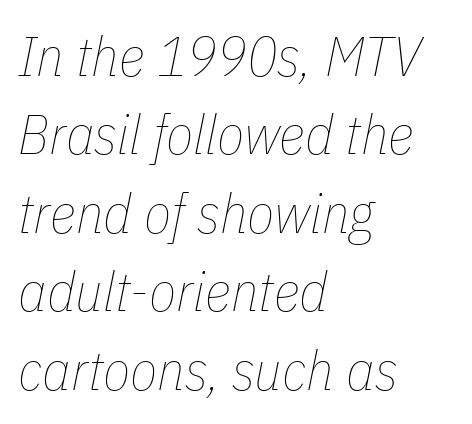
The image shows 56 px thin, condensed type, italic (leaning right); set left-aligned, normal line spacing (1.4x), normal letter spacing, not underlined; low stroke contrast and a medium x-height.
